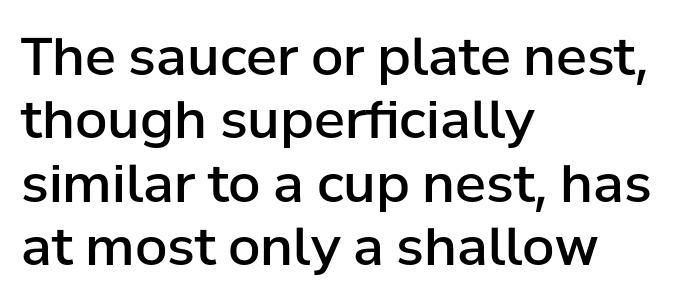
The image shows 52 px semibold sans-serif type, upright; set left-aligned, line spacing 1.22x, normal letter spacing, not underlined; low stroke contrast and a medium x-height.
